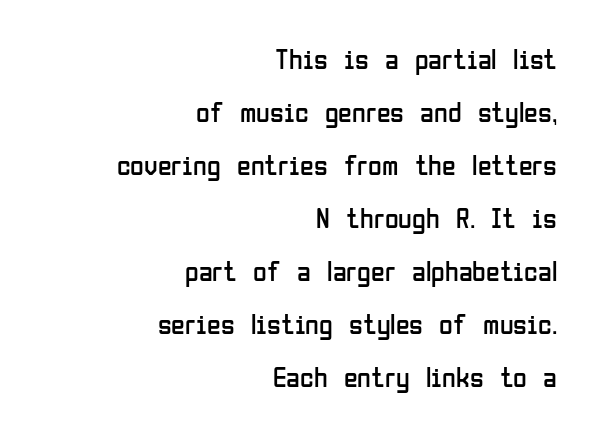
{"serif": "no", "italic": "no", "bold": "no", "weight": "regular", "width": "condensed", "stroke_contrast": "low", "x_height": "medium", "monospaced": "no", "underline": "no", "align": "right", "line_spacing_ratio": 1.89, "letter_spacing": "normal", "letter_spacing_em": 0.0, "glyph_px": 28}
